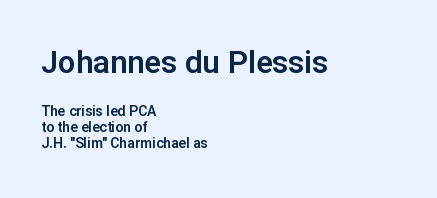
Q: Is the text italic (slanted)? A: No, it is upright.
Q: Is the typeface a serif or a sans-serif typeface? A: Sans-serif.
Q: Is the text underlined? A: No.
Q: How is the paragraph aligned? A: Left-aligned.
Q: Is the spacing between letters normal or unusually wide? A: Normal.
Q: Is the spacing between lines tight, normal or loose? A: Tight.
Q: Which block of text is set in a larger size, the first (top) or the second (bottom)? A: The first (top) one.
Q: Width (condensed, normal, or wide)? A: Normal.
Q: Stroke contrast? A: Low.
Q: x-height? A: Medium.
Q: Monospaced? A: No.
